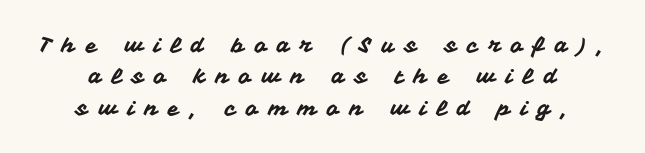
Q: Is the text italic (slanted)? A: Yes.
Q: Is the text underlined? A: No.
Q: How is the paragraph aligned? A: Centered.
Q: Is the spacing between letters normal or unusually wide? A: Unusually wide.
Q: Is the spacing between lines tight, normal or loose? A: Normal.
